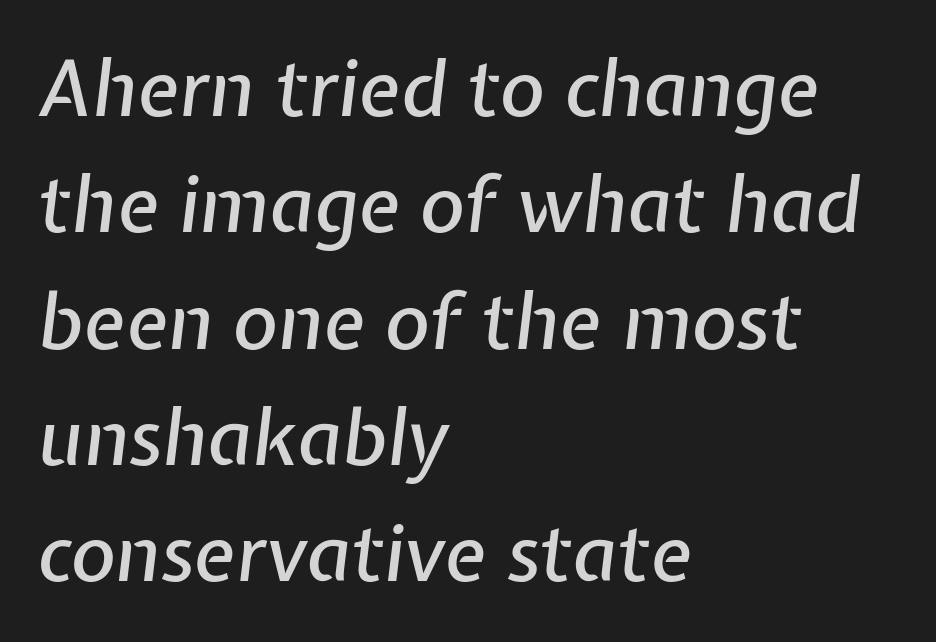
Q: Is the text italic (slanted)? A: Yes, it leans right by about 7 degrees.
Q: Is the text underlined? A: No.
Q: How is the paragraph aligned? A: Left-aligned.
Q: Is the spacing between letters normal or unusually wide? A: Normal.
Q: Is the spacing between lines tight, normal or loose? A: Normal.
Q: Width (condensed, normal, or wide)? A: Normal.
Q: Stroke contrast? A: Low.
Q: x-height? A: Medium.
Q: Monospaced? A: No.
